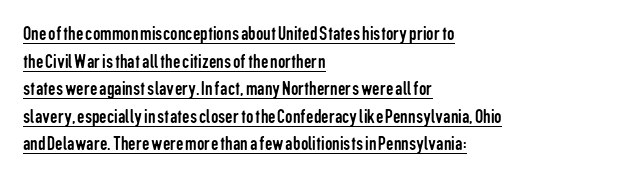
{"italic": "no", "bold": "no", "underline": "yes", "align": "left", "line_spacing": "normal", "line_spacing_ratio": 1.31, "letter_spacing": "normal", "letter_spacing_em": 0.0, "glyph_px": 21}
